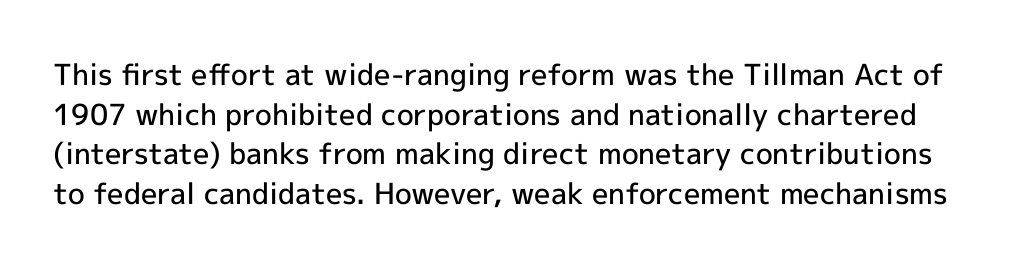
The image shows 29 px semibold sans-serif type, upright; set normal line spacing (1.37x), normal letter spacing, not underlined; a medium x-height.
